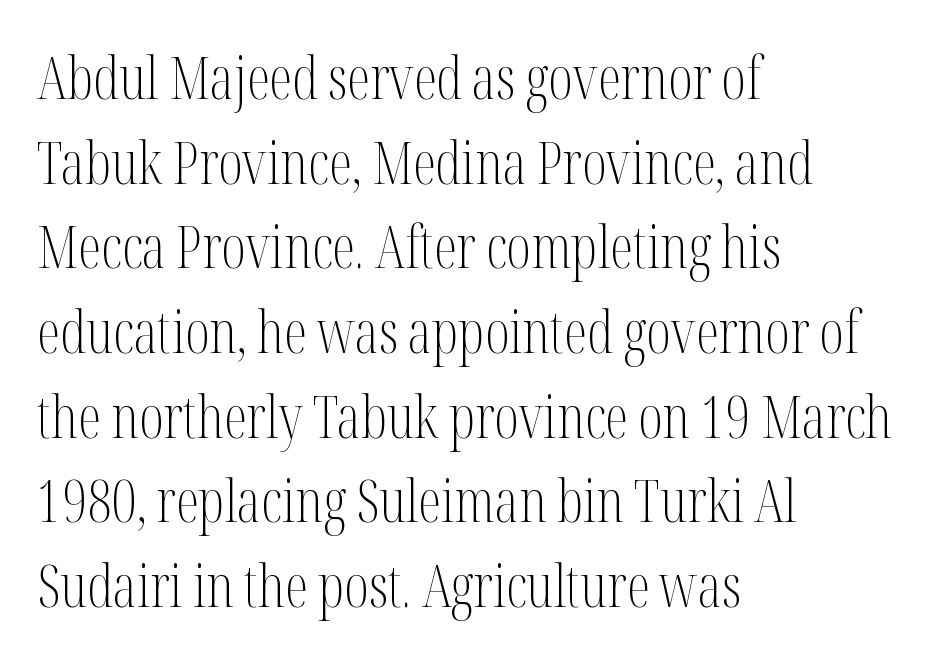
The image shows 58 px light, condensed serif type, upright; set left-aligned, normal line spacing (1.46x), normal letter spacing, not underlined; medium stroke contrast and a medium x-height.
